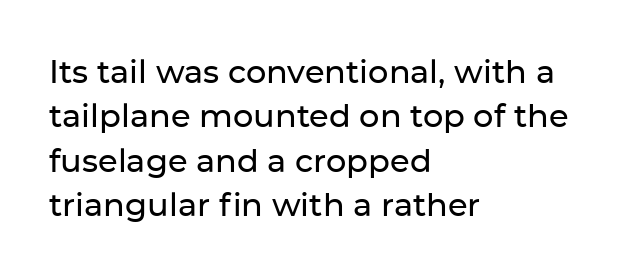
The image shows 32 px sans-serif type, upright; set left-aligned, normal line spacing (1.39x), normal letter spacing, not underlined; low stroke contrast and a medium x-height.
